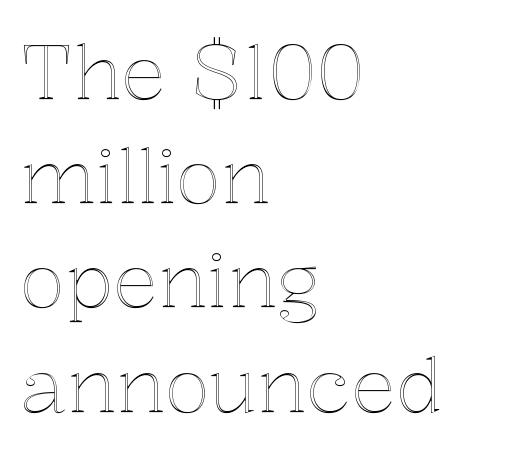
The image shows 75 px text type, upright; set left-aligned, normal line spacing (1.39x), normal letter spacing, not underlined; a medium x-height.
